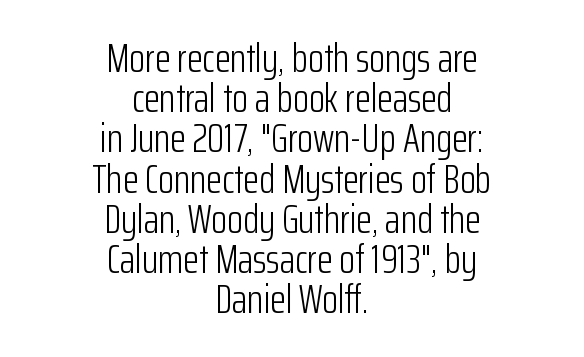
Q: Is the text bold? A: No.
Q: Is the text italic (slanted)? A: No, it is upright.
Q: Is the typeface a serif or a sans-serif typeface? A: Sans-serif.
Q: Is the text underlined? A: No.
Q: How is the paragraph aligned? A: Centered.
Q: Is the spacing between letters normal or unusually wide? A: Normal.
Q: Is the spacing between lines tight, normal or loose? A: Tight.
Q: Width (condensed, normal, or wide)? A: Condensed.
Q: Stroke contrast? A: Low.
Q: x-height? A: Medium.
Q: Monospaced? A: No.
